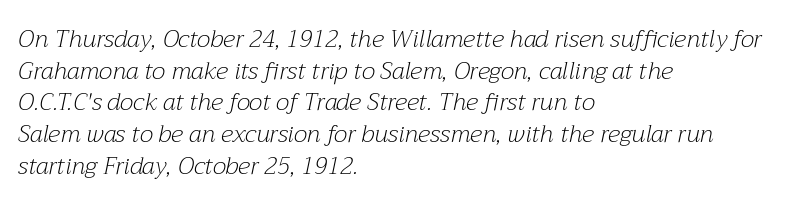
{"italic": "yes", "lean": "right", "slant_degrees": 12, "bold": "no", "underline": "no", "align": "left", "line_spacing": "normal", "line_spacing_ratio": 1.32, "letter_spacing": "normal", "letter_spacing_em": 0.0, "glyph_px": 24}
